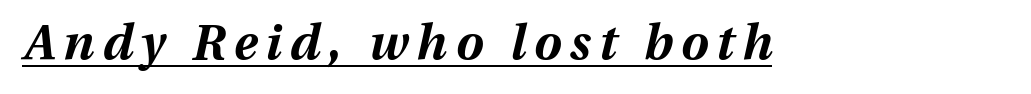
Q: Is the text bold? A: Yes.
Q: Is the text italic (slanted)? A: Yes, it leans right by about 13 degrees.
Q: Is the text underlined? A: Yes.
Q: Width (condensed, normal, or wide)? A: Normal.
Q: Stroke contrast? A: Medium.
Q: x-height? A: Medium.
Q: Monospaced? A: No.
